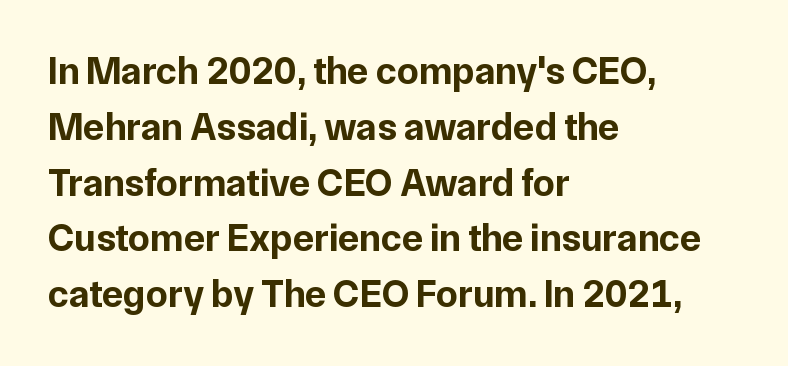
Q: Is the text bold? A: Yes.
Q: Is the text italic (slanted)? A: No, it is upright.
Q: Is the typeface a serif or a sans-serif typeface? A: Sans-serif.
Q: Is the text underlined? A: No.
Q: How is the paragraph aligned? A: Left-aligned.
Q: Is the spacing between letters normal or unusually wide? A: Normal.
Q: Is the spacing between lines tight, normal or loose? A: Normal.
Q: Width (condensed, normal, or wide)? A: Normal.
Q: Stroke contrast? A: Low.
Q: x-height? A: Medium.
Q: Monospaced? A: No.
